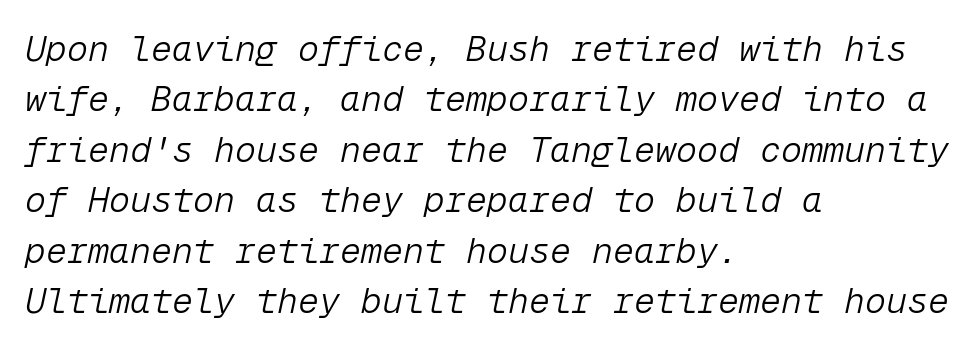
Every character here occupies the same horizontal width, giving the sample a typewriter-like rhythm. Beneath every word, the page is bare. Compared with typical body copy, the letter spacing here is the same. The vertical gap from one line to the next is medium. Compared with ordinary roman type, these characters are visibly tilted.
